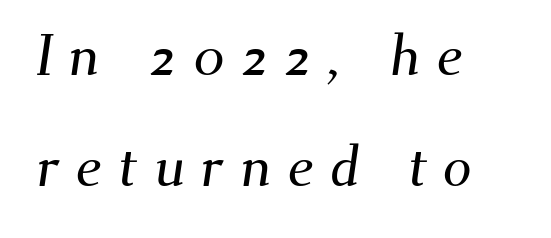
Q: Is the typeface a serif or a sans-serif typeface? A: Serif.
Q: Is the text underlined? A: No.
Q: How is the paragraph aligned? A: Left-aligned.
Q: Is the spacing between letters normal or unusually wide? A: Unusually wide.
Q: Is the spacing between lines tight, normal or loose? A: Loose.
Q: Width (condensed, normal, or wide)? A: Normal.
Q: Stroke contrast? A: Medium.
Q: x-height? A: Small.
Q: Monospaced? A: No.
